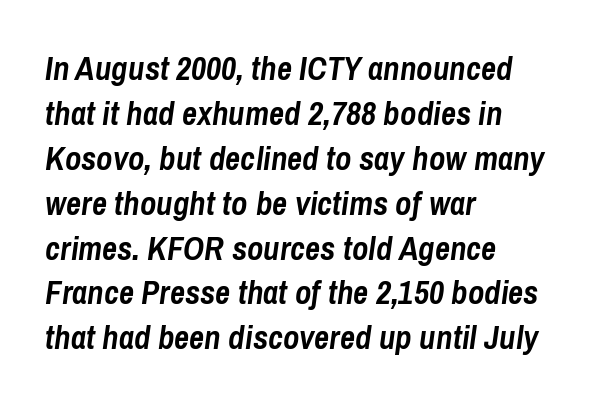
How heavy is the stroke? Heavy — this is a bold. Students, note that the glyphs here touch the page at normal intervals. The rendering anchors every line to the left-hand side. Every character sits at an angle, as italics do. Looks like regular typesetting: each glyph gets only the width it needs.
